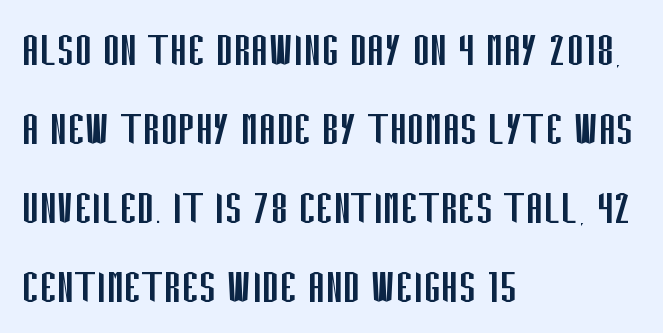
The image shows 52 px regular-weight, condensed sans-serif type, upright; set left-aligned, normal line spacing (1.52x), normal letter spacing, not underlined; low stroke contrast and a large x-height.
